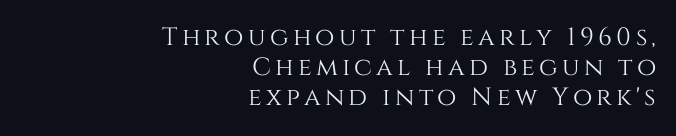
Anything drawn beneath the words? Only blank space. A flush-right, rag-left setting is used for this passage. The letters stand upright; this is a roman face.
